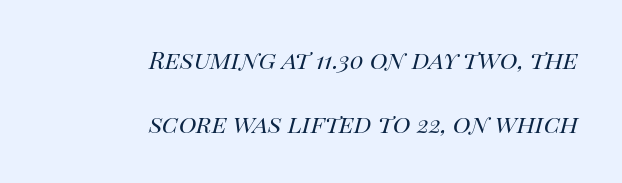
Is this a fixed-width face? No — the glyphs have proportional, varying widths. Beneath every word, the page is bare. The setting favours the right margin, as signatures and pull-quotes sometimes do. Stroke mass is kept to a normal reading level or below.
